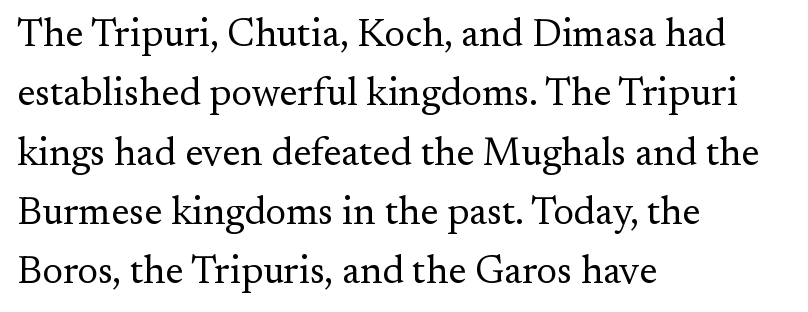
{"serif": "yes", "italic": "no", "bold": "no", "weight": "regular", "width": "normal", "stroke_contrast": "medium", "x_height": "small", "monospaced": "no", "underline": "no", "align": "left", "line_spacing": "normal", "line_spacing_ratio": 1.52, "letter_spacing": "normal", "letter_spacing_em": 0.0, "glyph_px": 39}
